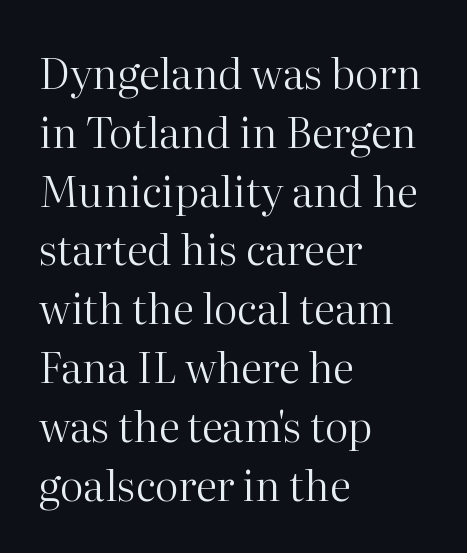
{"serif": "yes", "italic": "no", "bold": "no", "weight": "regular", "width": "normal", "stroke_contrast": "high", "x_height": "medium", "monospaced": "no", "underline": "no", "align": "left", "line_spacing": "normal", "line_spacing_ratio": 1.4, "letter_spacing": "normal", "letter_spacing_em": 0.0, "glyph_px": 42}
